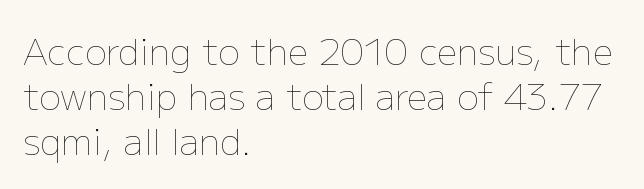
The image shows 36 px thin type, upright; set left-aligned, normal line spacing (1.25x), normal letter spacing, not underlined; low stroke contrast and a medium x-height.
